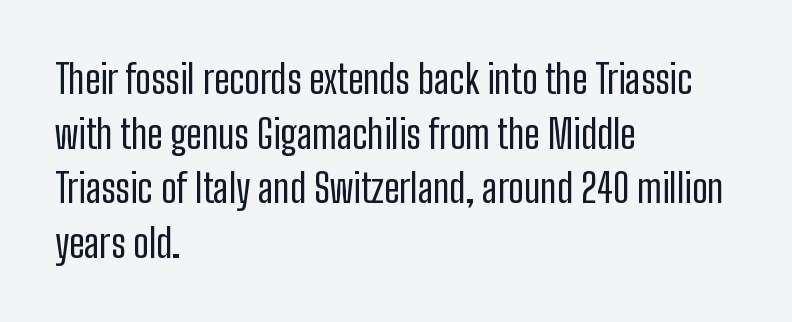
No extra ink here — the face is not bold. The passage shown is not underscored anywhere. This is roman type, the default non-slanted kind. Tracking value appears to be zero — textbook default spacing. Teacher's note: observe the even left margin — that is flush-left alignment. Think of a printed novel: that variable character pitch is what you see here.
